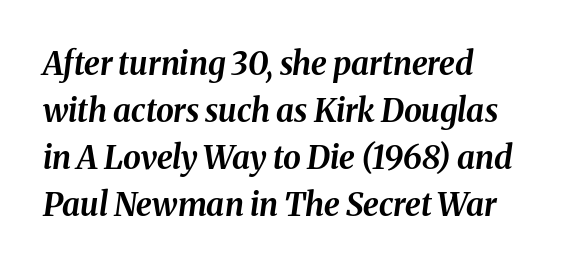
The image shows 32 px bold type, italic (leaning right); set left-aligned, normal line spacing (1.47x), normal letter spacing, not underlined; medium stroke contrast and a medium x-height.
